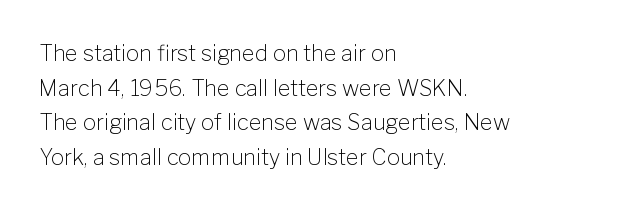
{"italic": "no", "bold": "no", "underline": "no", "align": "left", "line_spacing": "normal", "line_spacing_ratio": 1.57, "letter_spacing": "normal", "letter_spacing_em": 0.0, "glyph_px": 22}
